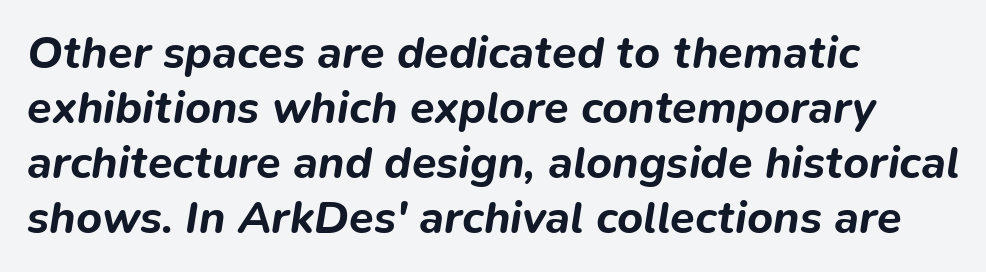
The image shows 45 px bold type, italic (leaning right); set left-aligned, line spacing 1.22x, normal letter spacing, not underlined; low stroke contrast and a medium x-height.
